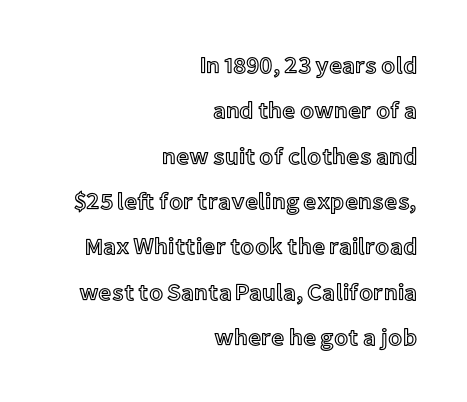
The image shows 23 px text type, upright; set right-aligned, loose line spacing (1.97x), normal letter spacing, not underlined.
